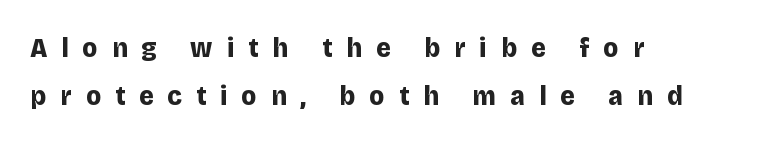
Q: Is the text bold? A: Yes.
Q: Is the text italic (slanted)? A: No, it is upright.
Q: Is the typeface a serif or a sans-serif typeface? A: Sans-serif.
Q: Is the text underlined? A: No.
Q: How is the paragraph aligned? A: Left-aligned.
Q: Is the spacing between letters normal or unusually wide? A: Unusually wide.
Q: Width (condensed, normal, or wide)? A: Normal.
Q: Stroke contrast? A: Low.
Q: x-height? A: Large.
Q: Monospaced? A: No.
